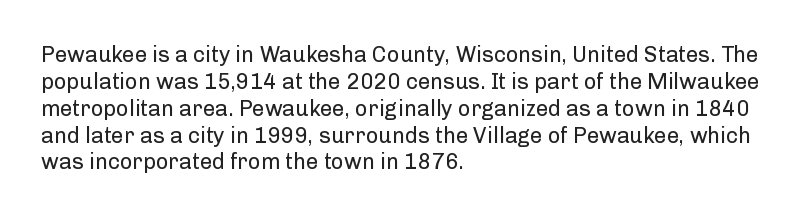
The image shows 22 px text type, upright; set left-aligned, line spacing 1.22x, normal letter spacing, not underlined.
